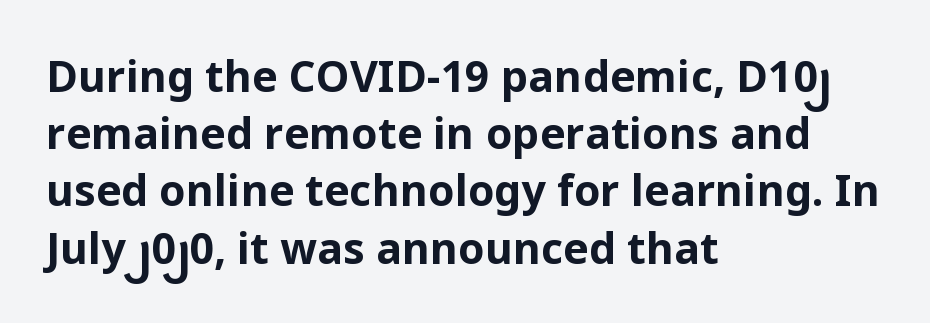
Q: Is the text bold? A: Yes.
Q: Is the text italic (slanted)? A: No, it is upright.
Q: Is the typeface a serif or a sans-serif typeface? A: Sans-serif.
Q: Is the text underlined? A: No.
Q: How is the paragraph aligned? A: Left-aligned.
Q: Is the spacing between letters normal or unusually wide? A: Normal.
Q: Is the spacing between lines tight, normal or loose? A: Normal.
Q: Width (condensed, normal, or wide)? A: Normal.
Q: Stroke contrast? A: Low.
Q: x-height? A: Medium.
Q: Monospaced? A: No.
